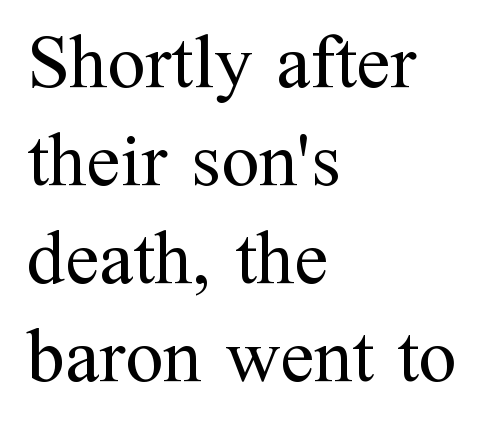
Does the lettering tilt? It doesn't — this is upright. Horizontally, the lines are justified to the leading edge only. Counters stay open thanks to moderate or lighter strokes. Character widths vary here, with narrow letters taking less room than wide ones. The block of text has a typical density, with ordinary space between rows.
